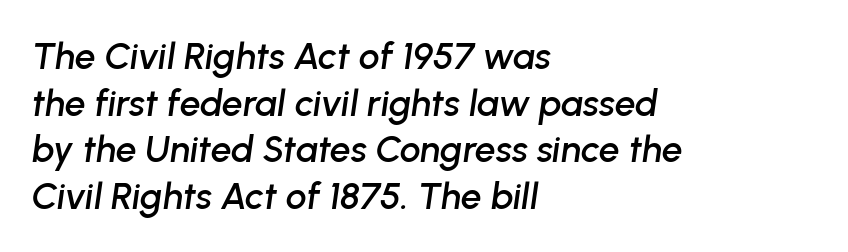
The image shows 37 px text type, italic (leaning right); set left-aligned, normal line spacing (1.26x), normal letter spacing, not underlined; low stroke contrast and a medium x-height.
